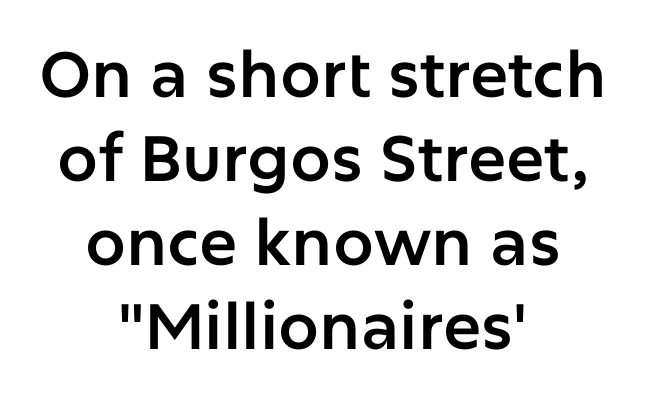
Do the letters lean? They stand straight. Think of a printed novel: that variable character pitch is what you see here. Are there feet on the stems? There aren't — it's a sans. Check the space under the baseline: it is left empty.
